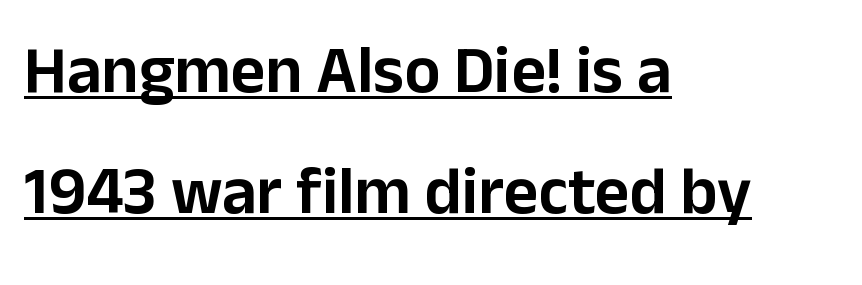
Q: Is the text italic (slanted)? A: No, it is upright.
Q: Is the typeface a serif or a sans-serif typeface? A: Sans-serif.
Q: Is the text underlined? A: Yes.
Q: How is the paragraph aligned? A: Left-aligned.
Q: Is the spacing between letters normal or unusually wide? A: Normal.
Q: Width (condensed, normal, or wide)? A: Normal.
Q: Stroke contrast? A: Low.
Q: x-height? A: Medium.
Q: Monospaced? A: No.
